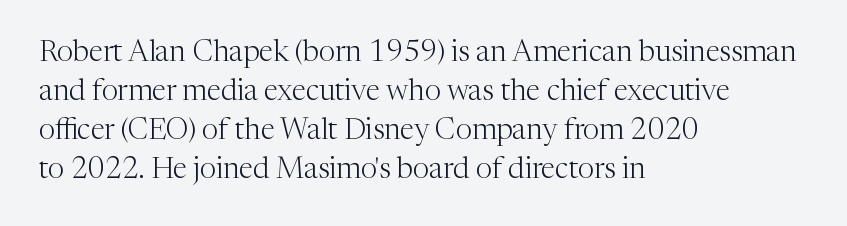
The weight would be labelled regular, book, light, or lighter still. Every stem runs plumb, perpendicular to the baseline. Compared with typical body copy, the letter spacing here is the same. Think of a printed novel: that variable character pitch is what you see here.
